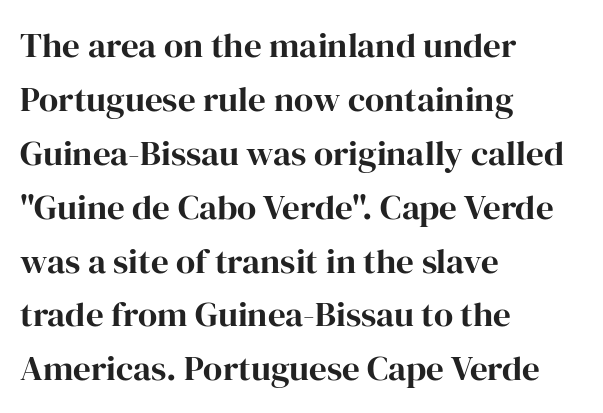
The line-height multiplier appears to be the usual default. Letterform terminals end in serifs throughout the passage. Words float on clear page, feet unadorned. Is this a fixed-width face? No — the glyphs have proportional, varying widths. Stroke thickness is high; the sample reads as a true bold. Nothing unusual about the tracking: characters are spaced as the font intends.
